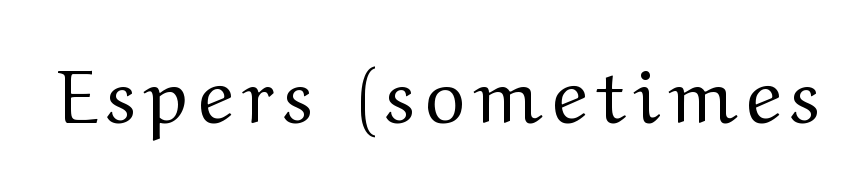
The image shows 77 px regular-weight, wide serif type, upright; set not underlined; medium stroke contrast and a medium x-height.
